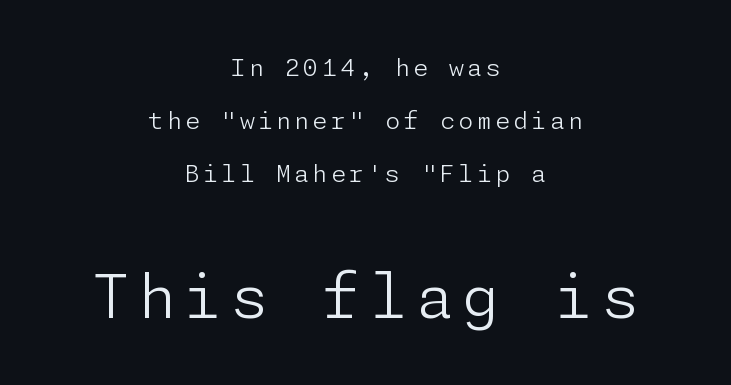
The image shows 61 px light sans-serif type, upright; set centered, loose line spacing (2.2x), not underlined; the second (bottom) block is 2.54x larger; low stroke contrast and a medium x-height.
